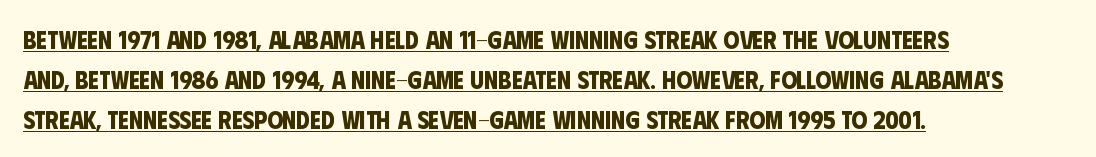
Visually the block forms a straight wall on the left and a jagged coastline on the right. This rendering features underlined lettering. Evenly set lines give the paragraph a standard silhouette. Glyph-to-glyph distance matches everyday printed text.
